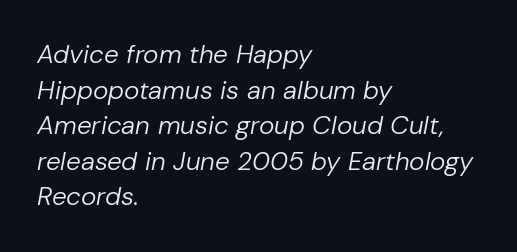
{"italic": "yes", "lean": "right", "slant_degrees": 10, "bold": "no", "underline": "no", "align": "left", "line_spacing": "normal", "line_spacing_ratio": 1.37, "letter_spacing": "normal", "letter_spacing_em": 0.0, "glyph_px": 26}
